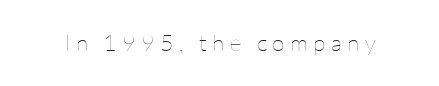
Q: Is the text bold? A: No.
Q: Is the text italic (slanted)? A: No, it is upright.
Q: Is the text underlined? A: No.
Q: Is the spacing between letters normal or unusually wide? A: Unusually wide.
